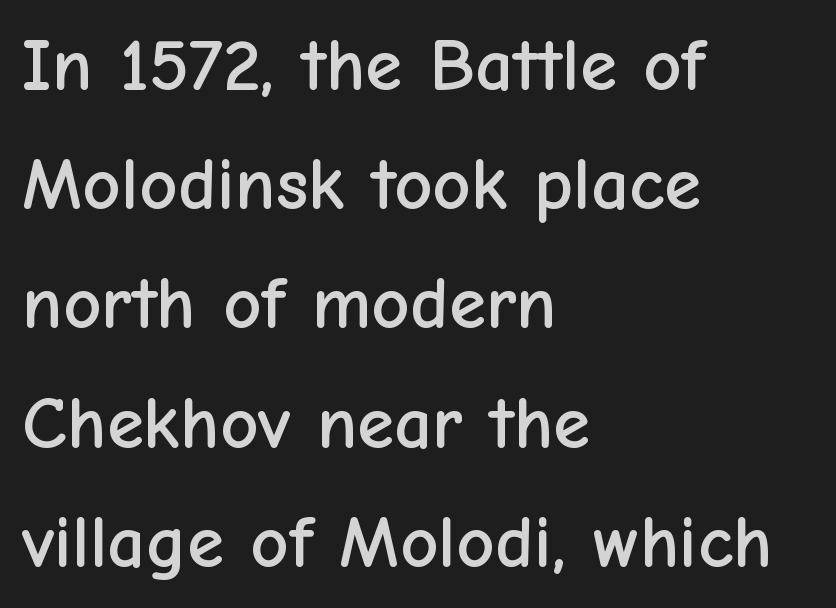
The image shows 75 px sans-serif type, upright; set left-aligned, normal line spacing (1.59x), normal letter spacing, not underlined; low stroke contrast and a medium x-height.
